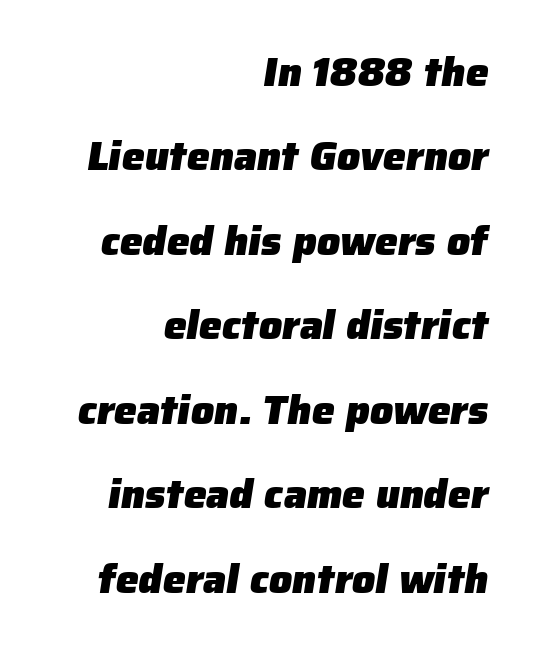
{"serif": "no", "bold": "yes", "weight": "heavy", "width": "normal", "stroke_contrast": "low", "x_height": "medium", "monospaced": "no", "underline": "no", "align": "right", "line_spacing": "loose", "line_spacing_ratio": 2.06, "letter_spacing": "normal", "letter_spacing_em": 0.0, "glyph_px": 41}
